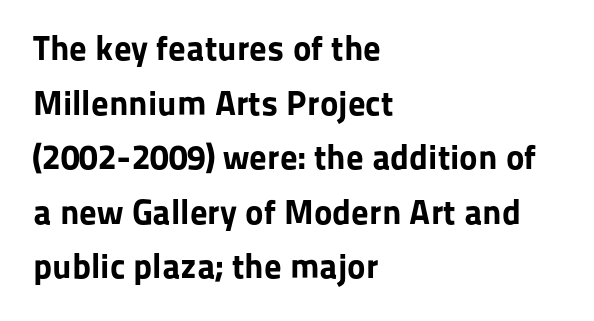
{"serif": "no", "italic": "no", "bold": "yes", "weight": "bold", "width": "normal", "stroke_contrast": "low", "x_height": "medium", "monospaced": "no", "underline": "no", "align": "left", "line_spacing": "normal", "line_spacing_ratio": 1.56, "letter_spacing": "normal", "letter_spacing_em": 0.0, "glyph_px": 35}
